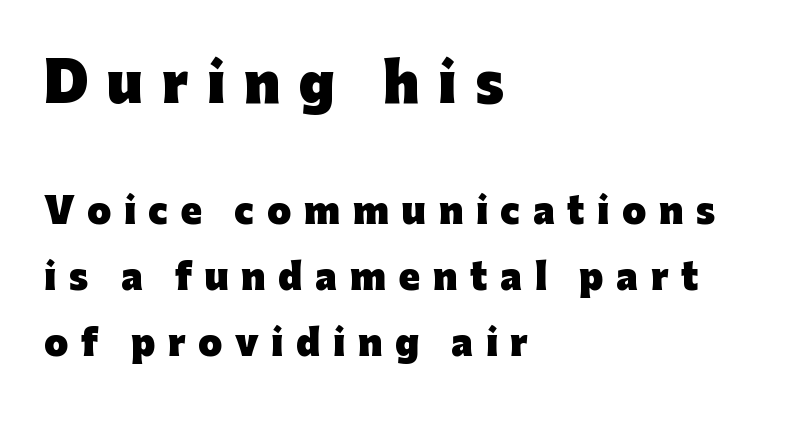
{"serif": "no", "italic": "no", "bold": "yes", "weight": "heavy", "width": "normal", "stroke_contrast": "low", "x_height": "medium", "monospaced": "no", "underline": "no", "align": "left", "line_spacing_ratio": 1.89, "letter_spacing": "wide", "letter_spacing_em": 0.36, "larger_block": "first", "size_ratio": 1.49, "glyph_px": 52}
